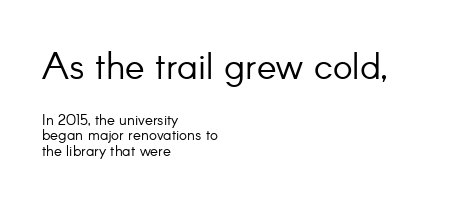
The image shows 37 px light sans-serif type, upright; set left-aligned, tight line spacing (1.03x), normal letter spacing, not underlined; the first (top) block is 2.47x larger; low stroke contrast and a small x-height.
